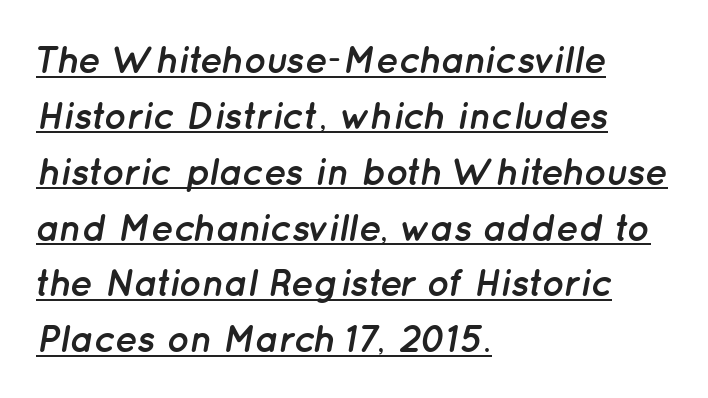
{"italic": "yes", "lean": "right", "slant_degrees": 12, "bold": "yes", "weight": "semibold", "width": "normal", "stroke_contrast": "low", "x_height": "medium", "monospaced": "no", "underline": "yes", "align": "left", "line_spacing": "normal", "line_spacing_ratio": 1.47, "letter_spacing": "normal", "letter_spacing_em": 0.0, "glyph_px": 38}
